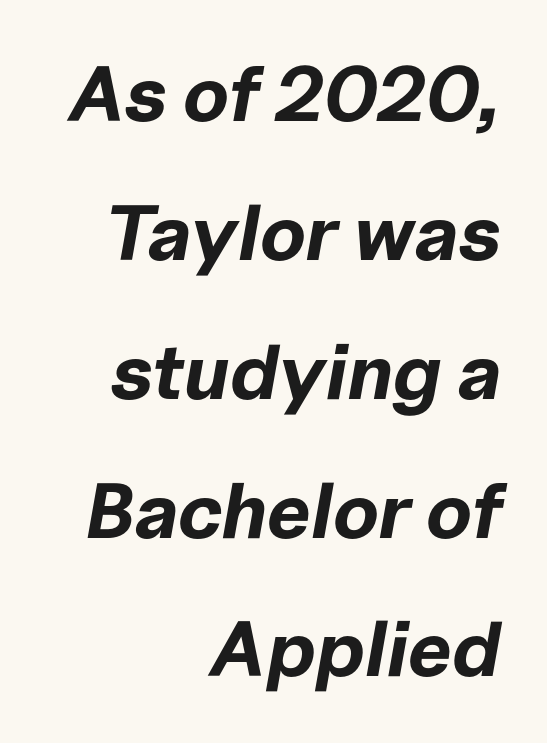
The image shows 78 px bold type, italic (leaning right); set right-aligned, line spacing 1.78x, normal letter spacing, not underlined; low stroke contrast and a medium x-height.
